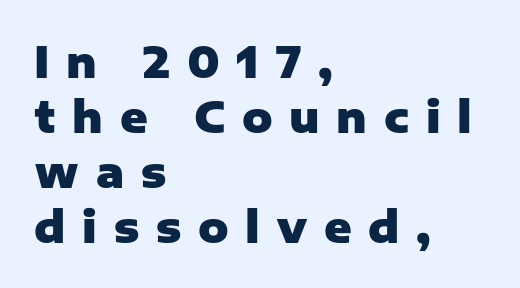
The image shows 42 px heavy sans-serif type, upright; set left-aligned, normal line spacing (1.31x), unusually wide letter spacing (+0.4 em), not underlined; low stroke contrast and a medium x-height.
